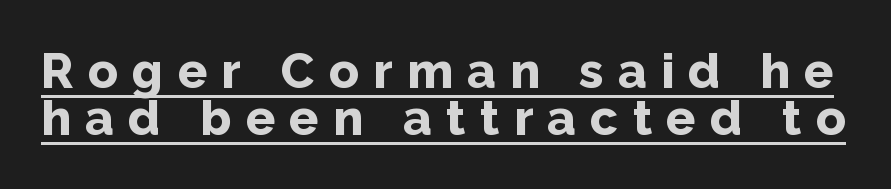
{"serif": "no", "italic": "no", "bold": "yes", "weight": "bold", "width": "normal", "stroke_contrast": "low", "x_height": "medium", "monospaced": "no", "underline": "yes", "line_spacing": "tight", "line_spacing_ratio": 0.96, "letter_spacing": "wide", "letter_spacing_em": 0.29, "glyph_px": 49}
